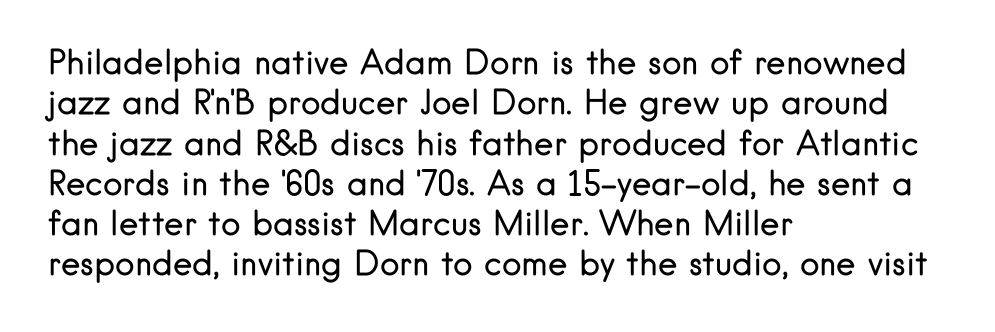
The face used here is proportionally spaced, like ordinary book or web type. It's the straight-up-and-down kind of type. These lines are composed in type without serifs. Letters have the restrained weight of plain body copy at most.
